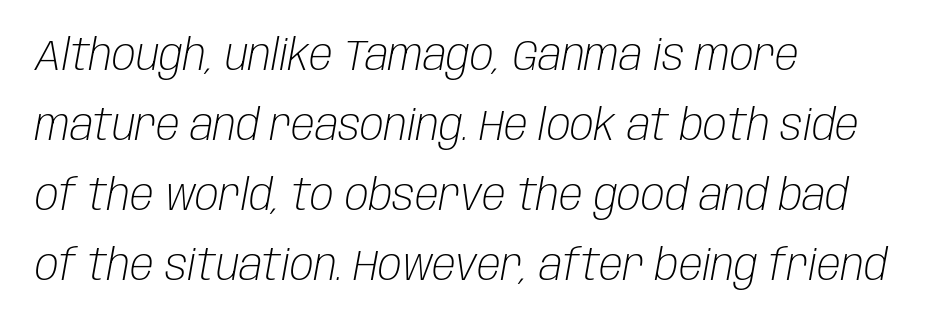
Italic: yes, the glyphs are oblique. The horizontal fit of the characters is conventional and even. The area under the type is left untouched. A student would call this left alignment; a typographer would say flush left, rag right. You could not count columns in this text — the font is proportionally spaced. The font is comparable to plain body text, perhaps lighter.
